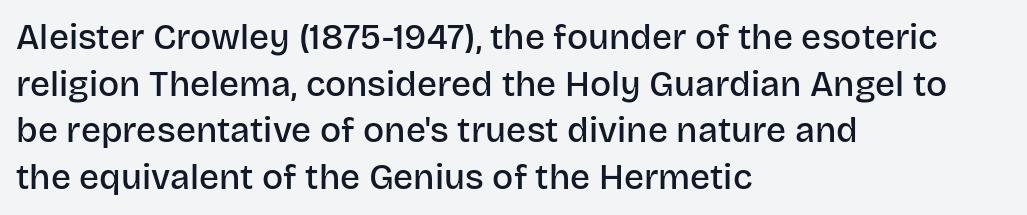
The image shows 35 px semibold sans-serif type, upright; set left-aligned, normal line spacing (1.33x), normal letter spacing, not underlined; low stroke contrast and a large x-height.
